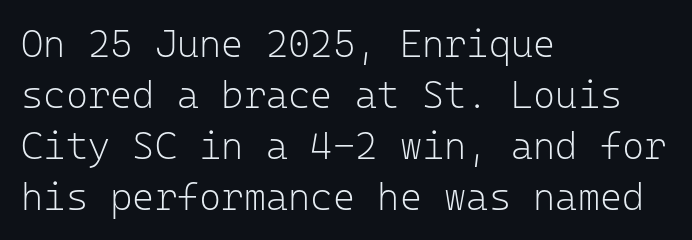
Q: Is the text bold? A: No.
Q: Is the text italic (slanted)? A: No, it is upright.
Q: Is the typeface a serif or a sans-serif typeface? A: Sans-serif.
Q: Is the text underlined? A: No.
Q: How is the paragraph aligned? A: Left-aligned.
Q: Is the spacing between letters normal or unusually wide? A: Normal.
Q: Is the spacing between lines tight, normal or loose? A: Normal.
Q: Width (condensed, normal, or wide)? A: Normal.
Q: Stroke contrast? A: Low.
Q: x-height? A: Medium.
Q: Monospaced? A: Yes.
